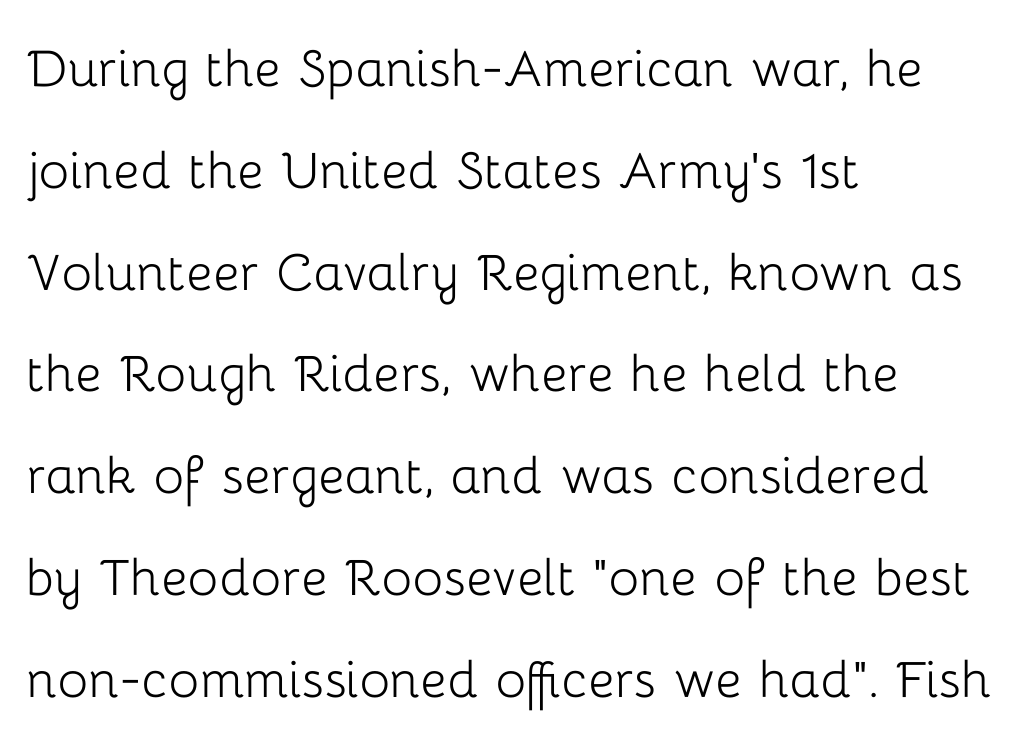
The image shows 64 px light sans-serif type, upright; set left-aligned, normal line spacing (1.59x), normal letter spacing, not underlined; low stroke contrast and a medium x-height.
